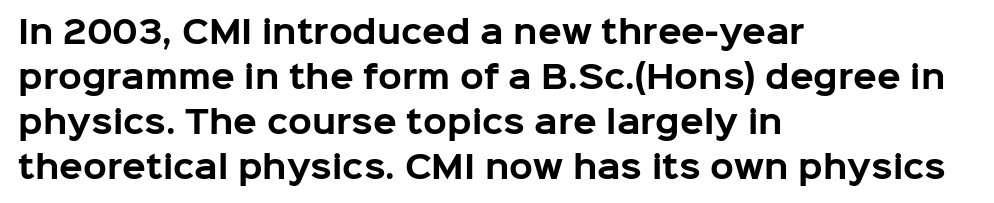
Plain, unruled lines of type. Honestly, the row spacing looks completely unremarkable. Heavy, bold letterforms. No italicization has been applied; the sample stays upright. The face used here is proportionally spaced, like ordinary book or web type. The gaps between neighbouring characters are ordinary and unremarkable.
